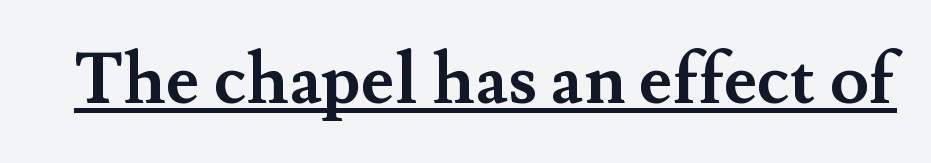
This sample uses a serif face. You'd pick this weight for a headline — it's a proper bold. Is this a fixed-width face? No — the glyphs have proportional, varying widths. This sample uses plain, unmodified letter spacing. The string is rendered with underlining switched on.
